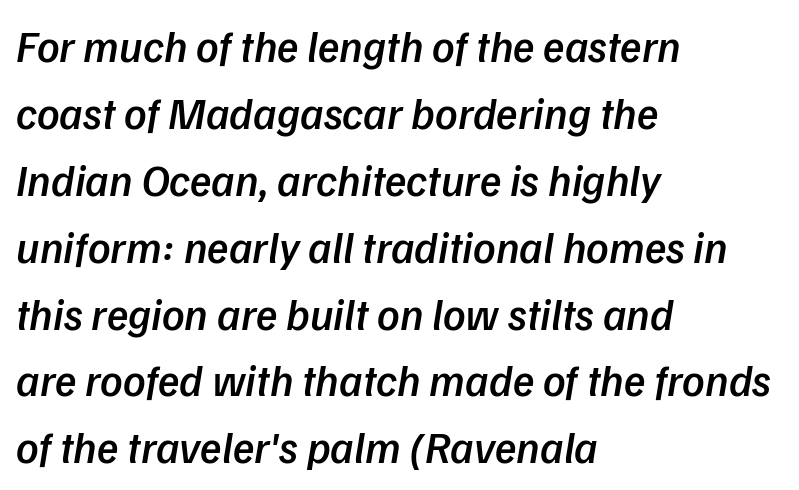
The space directly below the letters is spotless. Stroke thickness is moderately raised; the sample reads as semibold. Stroke terminals: plain, sans-serif. Vertical spacing — default.
